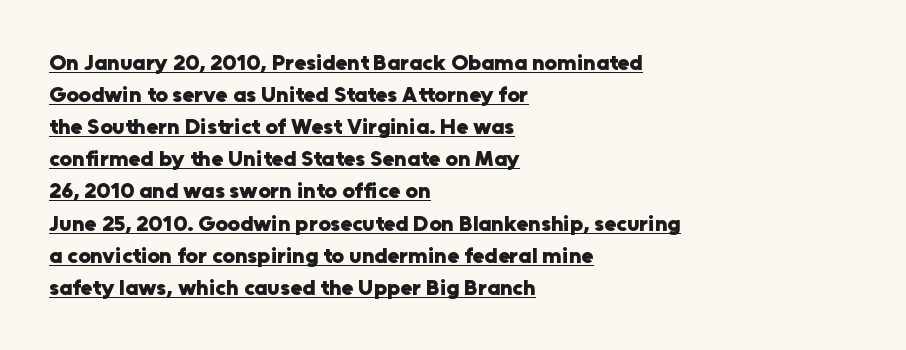
Horizontal bands of white between lines are of average thickness. The lettering stays uniformly vertical, giving the passage a roman look. This sample is left-justified, so line endings fall wherever the words run out. Quick note: underline on. These words are printed bold, with thick strokes throughout. Tracking here is standard; glyphs follow each other at the usual distance.
